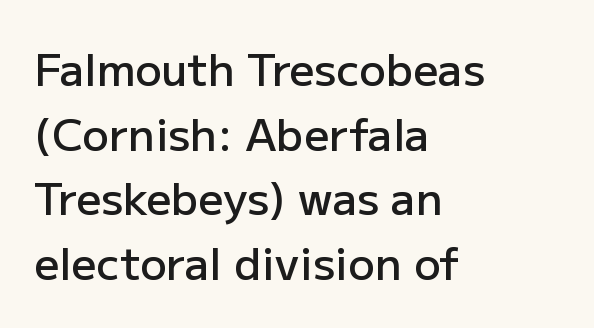
The image shows 44 px semibold sans-serif type, upright; set left-aligned, normal line spacing (1.47x), normal letter spacing, not underlined; low stroke contrast and a medium x-height.
